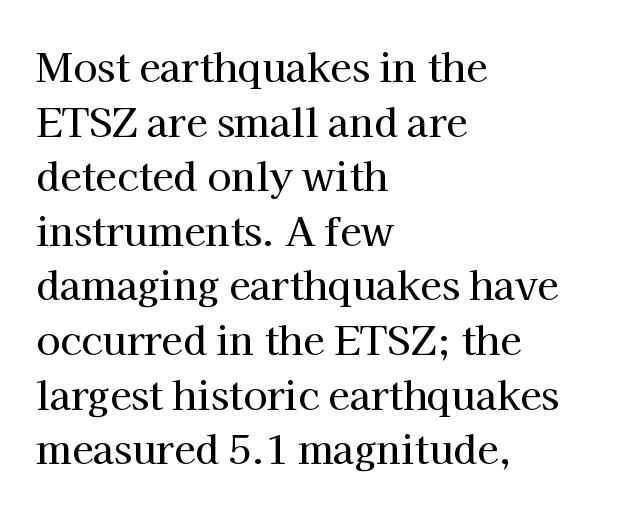
{"serif": "yes", "italic": "no", "width": "normal", "stroke_contrast": "high", "x_height": "medium", "monospaced": "no", "underline": "no", "align": "left", "line_spacing": "normal", "line_spacing_ratio": 1.4, "letter_spacing": "normal", "letter_spacing_em": 0.0, "glyph_px": 39}
